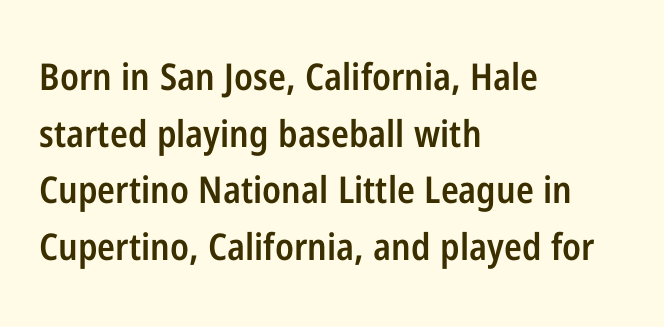
{"serif": "no", "italic": "no", "bold": "semi", "weight": "semibold", "width": "condensed", "stroke_contrast": "low", "x_height": "medium", "monospaced": "no", "underline": "no", "align": "left", "line_spacing": "normal", "line_spacing_ratio": 1.53, "letter_spacing": "normal", "letter_spacing_em": 0.0, "glyph_px": 37}
